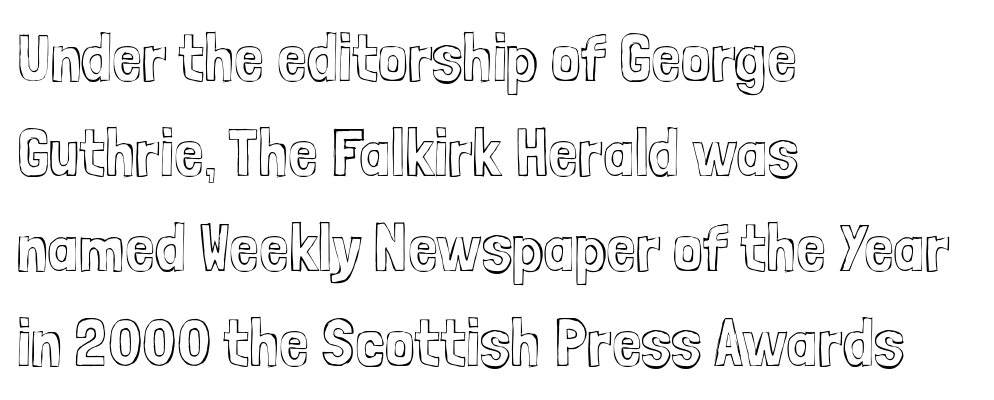
{"italic": "no", "width": "condensed", "x_height": "medium", "monospaced": "no", "underline": "no", "align": "left", "line_spacing": "normal", "line_spacing_ratio": 1.42, "letter_spacing": "normal", "letter_spacing_em": 0.0, "glyph_px": 67}
